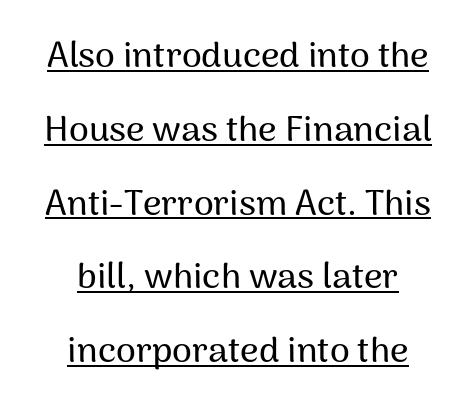
Horizontal bands of white between lines are thick stripes. Underlined type. A typesetter would call this proportional, since set widths differ per character. The characters display no serif detailing; their extremities are plain. If you folded the block vertically in half, each line would mirror itself in length. This is roman type, the default non-slanted kind.
